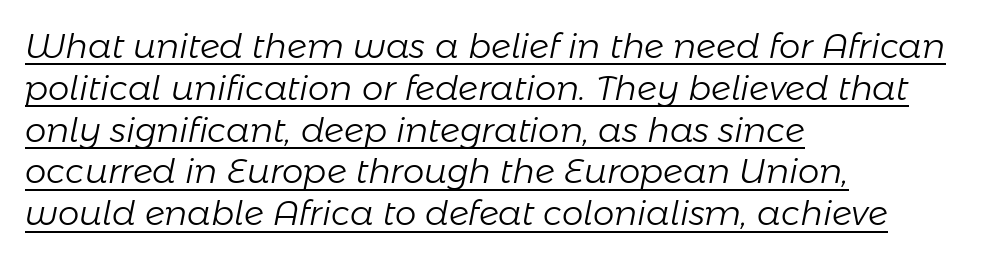
Q: Is the text bold? A: No.
Q: Is the text italic (slanted)? A: Yes, it leans right by about 11 degrees.
Q: Is the text underlined? A: Yes.
Q: How is the paragraph aligned? A: Left-aligned.
Q: Is the spacing between letters normal or unusually wide? A: Normal.
Q: Width (condensed, normal, or wide)? A: Normal.
Q: Stroke contrast? A: Low.
Q: x-height? A: Medium.
Q: Monospaced? A: No.
